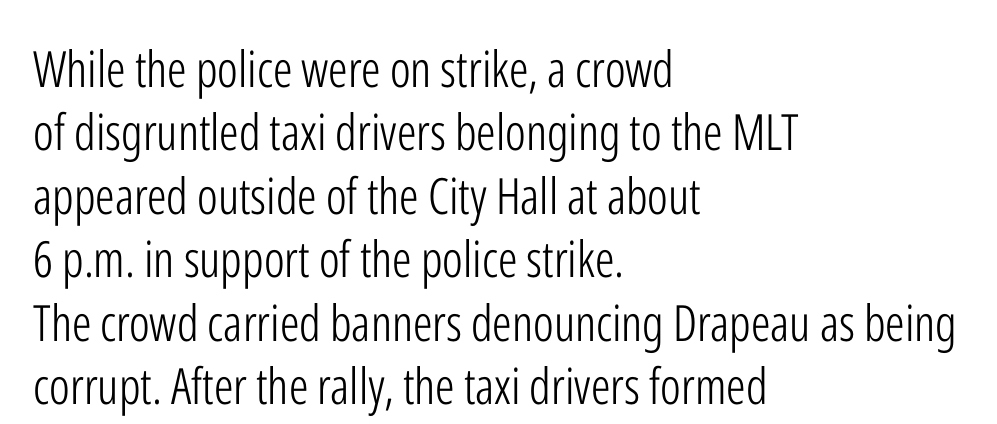
{"serif": "no", "italic": "no", "bold": "no", "weight": "light", "width": "condensed", "stroke_contrast": "low", "x_height": "medium", "monospaced": "no", "underline": "no", "align": "left", "line_spacing": "normal", "line_spacing_ratio": 1.27, "letter_spacing": "normal", "letter_spacing_em": 0.0, "glyph_px": 50}
